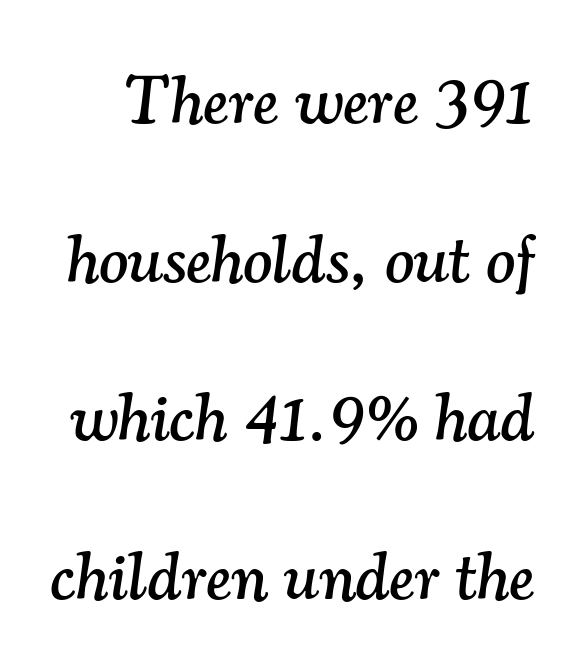
{"serif": "yes", "italic": "yes", "lean": "right", "slant_degrees": 7, "width": "normal", "stroke_contrast": "medium", "x_height": "small", "monospaced": "no", "underline": "no", "line_spacing": "loose", "line_spacing_ratio": 2.3, "letter_spacing": "normal", "letter_spacing_em": 0.0, "glyph_px": 69}
